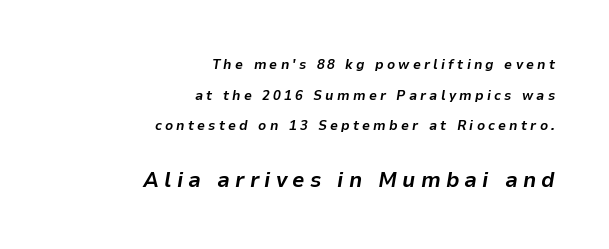
Honestly, the letter spacing is so wide it's the main thing you notice. These lines are set flush right with a ragged left edge. Typesetter's note: full bold, strokes at maximum text heaviness. A clean baseline with only descenders dipping below it. Whoever set this chose breathing room over compactness in the vertical rhythm. The later block is typeset at a bigger size than the earlier block.
